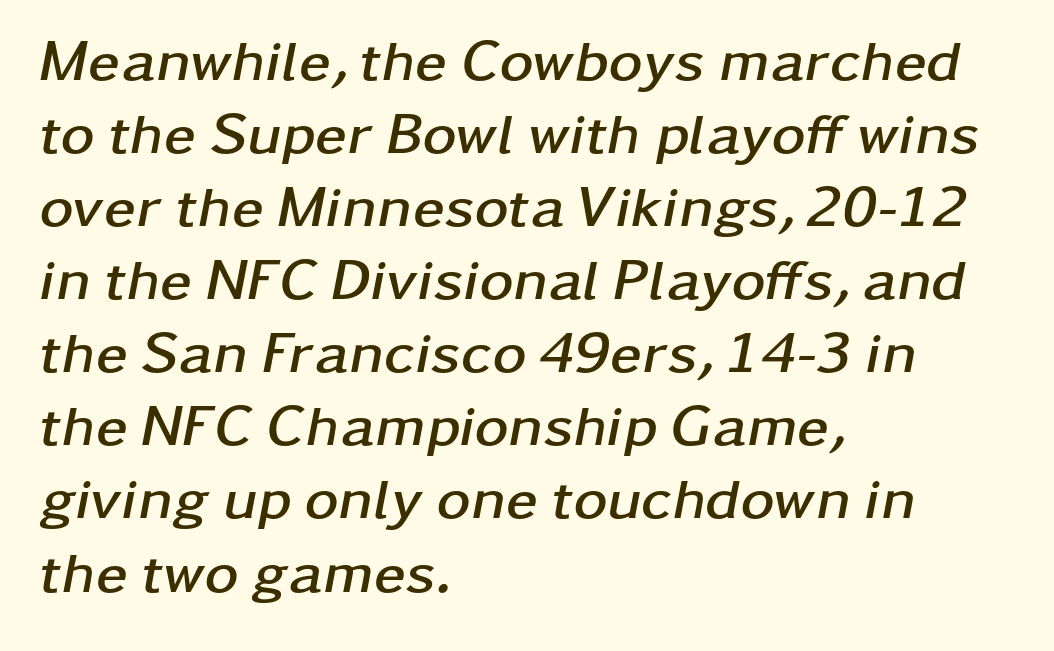
{"italic": "yes", "lean": "right", "slant_degrees": 11, "bold": "yes", "weight": "semibold", "width": "wide", "stroke_contrast": "low", "x_height": "medium", "monospaced": "no", "underline": "no", "align": "left", "line_spacing": "normal", "line_spacing_ratio": 1.26, "letter_spacing": "normal", "letter_spacing_em": 0.0, "glyph_px": 58}
